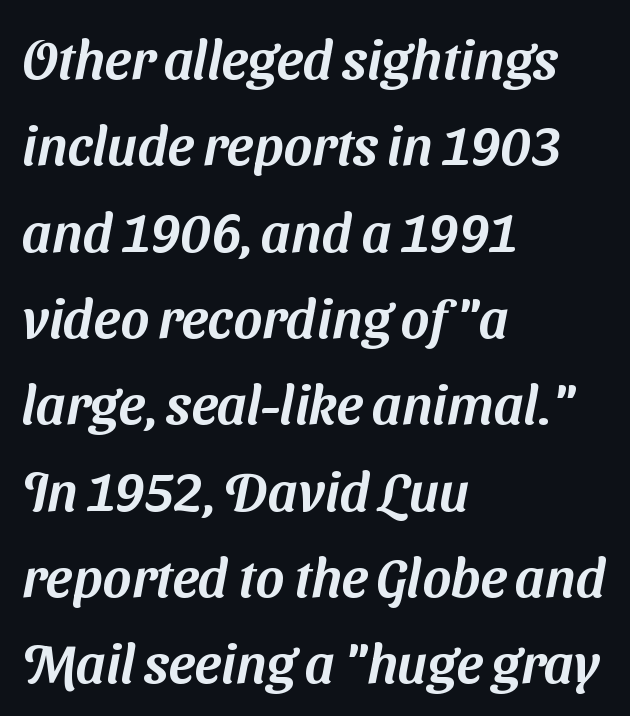
Q: Is the typeface a serif or a sans-serif typeface? A: Sans-serif.
Q: Is the text underlined? A: No.
Q: How is the paragraph aligned? A: Left-aligned.
Q: Is the spacing between letters normal or unusually wide? A: Normal.
Q: Is the spacing between lines tight, normal or loose? A: Normal.
Q: Width (condensed, normal, or wide)? A: Normal.
Q: Stroke contrast? A: Medium.
Q: x-height? A: Medium.
Q: Monospaced? A: No.
